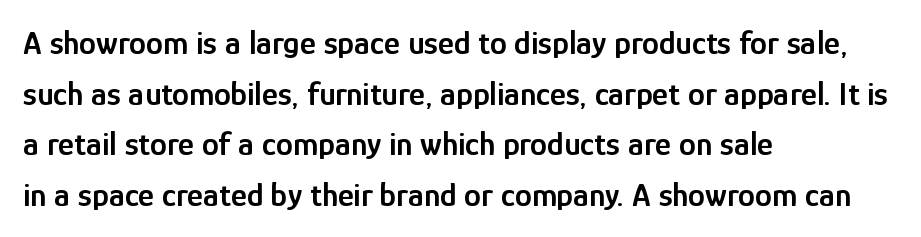
The image shows 34 px semibold, condensed sans-serif type, upright; set left-aligned, normal line spacing (1.49x), normal letter spacing, not underlined; low stroke contrast and a medium x-height.
